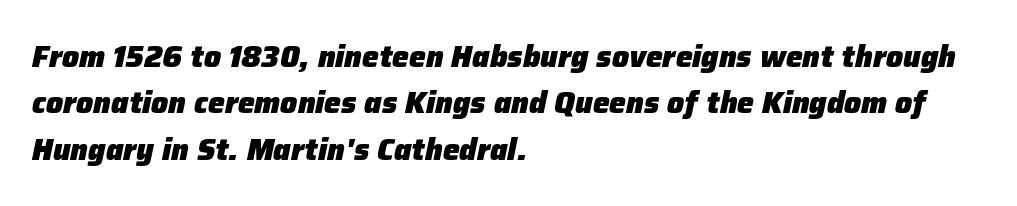
Q: Is the text bold? A: Yes.
Q: Is the text italic (slanted)? A: Yes, it leans right by about 12 degrees.
Q: Is the text underlined? A: No.
Q: How is the paragraph aligned? A: Left-aligned.
Q: Is the spacing between letters normal or unusually wide? A: Normal.
Q: Is the spacing between lines tight, normal or loose? A: Normal.
Q: Width (condensed, normal, or wide)? A: Normal.
Q: Stroke contrast? A: Low.
Q: x-height? A: Medium.
Q: Monospaced? A: No.
